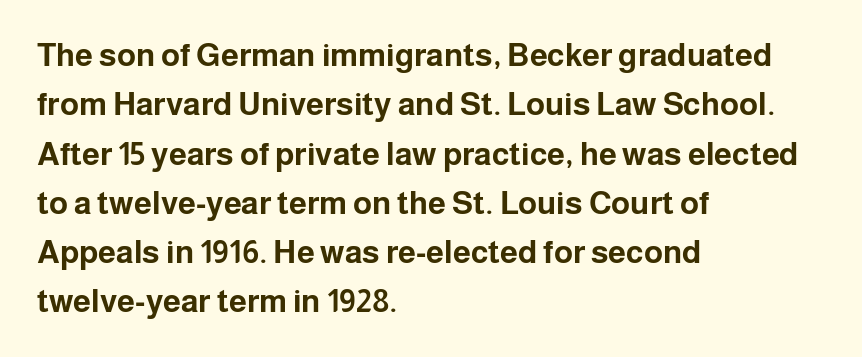
The image shows 32 px bold sans-serif type, upright; set left-aligned, normal line spacing (1.54x), normal letter spacing, not underlined; low stroke contrast and a medium x-height.
